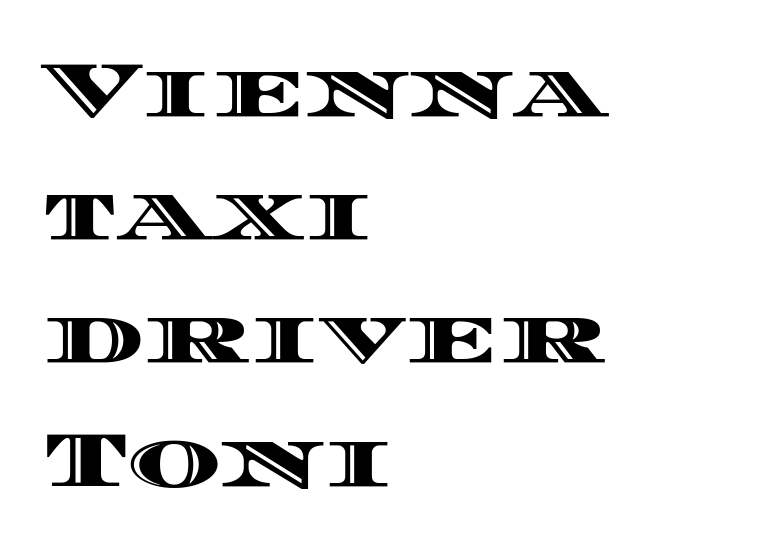
Q: Is the text italic (slanted)? A: No, it is upright.
Q: Is the text underlined? A: No.
Q: How is the paragraph aligned? A: Left-aligned.
Q: Is the spacing between letters normal or unusually wide? A: Normal.
Q: Is the spacing between lines tight, normal or loose? A: Normal.
Q: Width (condensed, normal, or wide)? A: Wide.
Q: x-height? A: Large.
Q: Monospaced? A: No.
